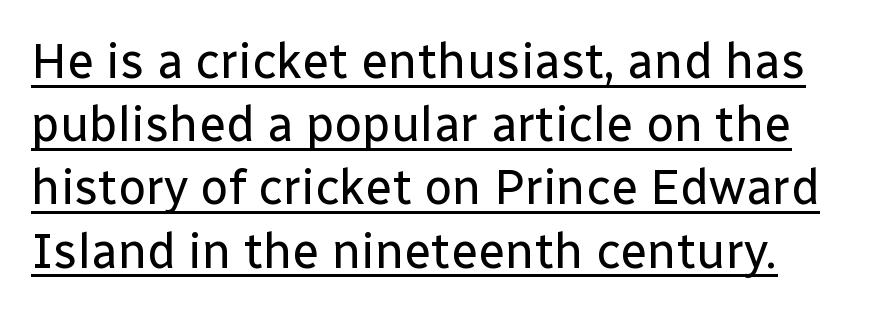
The glyphs in this specimen are sans serif. The sample's only ornament is a line tracing under the words. Quick note: not italic, upright. Each new line begins a customary step beneath the previous one. Nothing unusual about the tracking: characters are spaced as the font intends.
